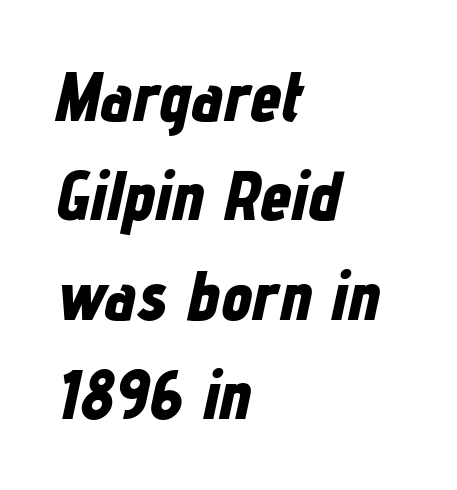
{"italic": "yes", "lean": "right", "slant_degrees": 12, "bold": "yes", "weight": "bold", "width": "condensed", "stroke_contrast": "low", "x_height": "medium", "monospaced": "no", "underline": "no", "align": "left", "line_spacing": "normal", "line_spacing_ratio": 1.42, "letter_spacing": "normal", "letter_spacing_em": 0.0, "glyph_px": 70}
